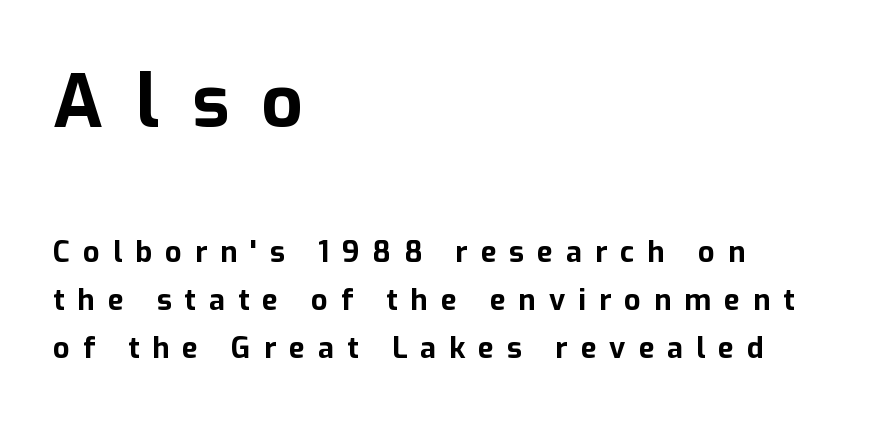
Every row of glyphs begins at an identical x-position on the left. The face used here is rendered with a markedly widened letterfit. The text was rendered using a sans face with plain stroke endings. Honestly, the row spacing looks completely unremarkable. Each row of text sits above clean, open space.
